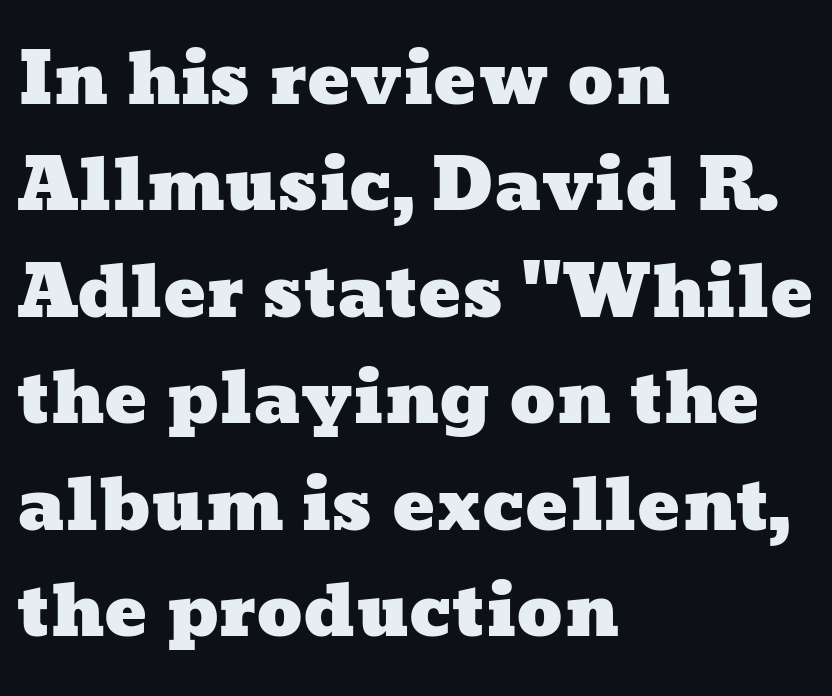
{"width": "wide", "stroke_contrast": "low", "x_height": "medium", "monospaced": "no", "underline": "no", "align": "left", "line_spacing": "normal", "line_spacing_ratio": 1.5, "letter_spacing": "normal", "letter_spacing_em": 0.0, "glyph_px": 71}
